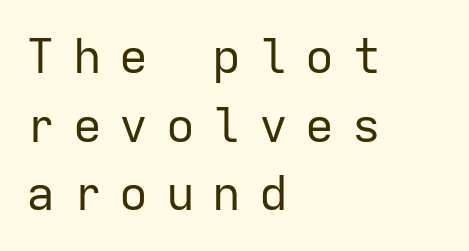
The image shows 48 px regular-weight sans-serif type, upright, monospaced; set left-aligned, normal line spacing (1.43x), unusually wide letter spacing (+0.37 em), not underlined; low stroke contrast and a medium x-height.
